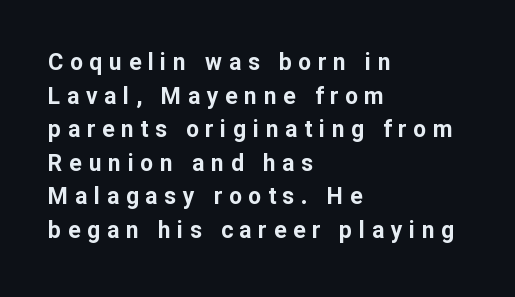
The image shows 23 px bold type, upright; set left-aligned, normal line spacing (1.46x), unusually wide letter spacing (+0.29 em), not underlined.
